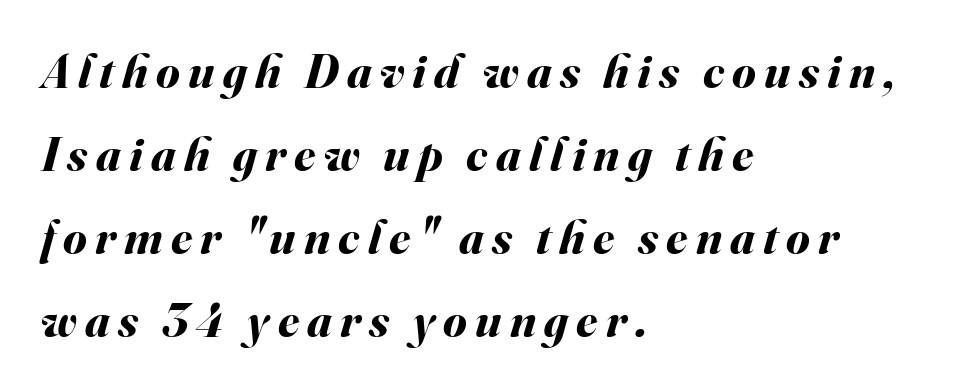
{"italic": "yes", "lean": "right", "slant_degrees": 16, "bold": "yes", "weight": "bold", "width": "normal", "stroke_contrast": "medium", "x_height": "small", "monospaced": "no", "underline": "no", "align": "left", "line_spacing_ratio": 1.73, "glyph_px": 48}
